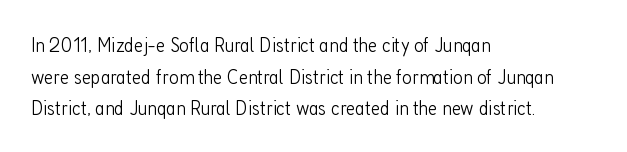
The image shows 21 px text type, upright; set left-aligned, normal line spacing (1.51x), normal letter spacing, not underlined.
